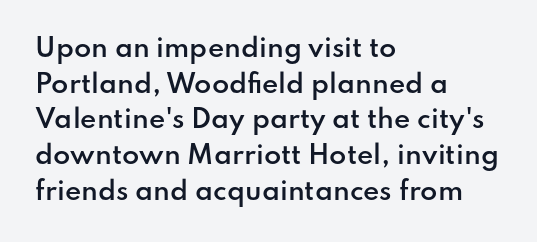
The vertical gap from one line to the next is medium. Which margin do the lines hug? The left one — the right edge is uneven. If you drew a line through each stem, it would be perfectly vertical. Has an underline been added? It has not.
